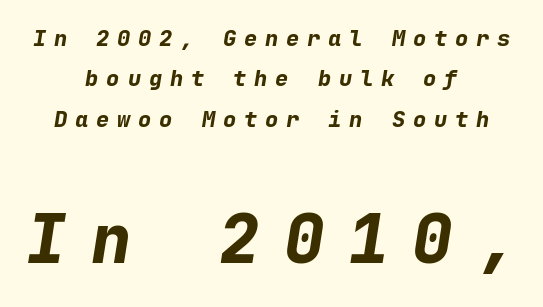
The image shows 67 px bold type, italic (leaning right), monospaced; set centered, line spacing 1.83x, unusually wide letter spacing (+0.36 em), not underlined; the second (bottom) block is 3.05x larger; low stroke contrast and a medium x-height.
